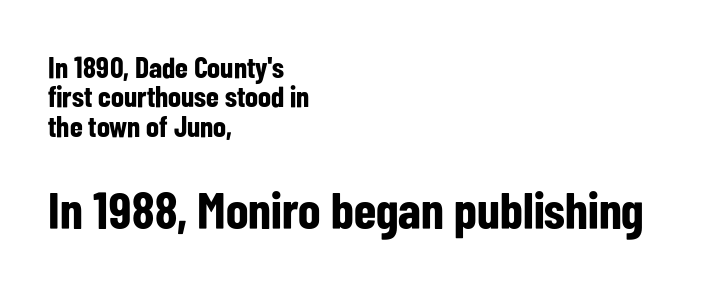
Q: Is the text bold? A: Yes.
Q: Is the text italic (slanted)? A: No, it is upright.
Q: Is the typeface a serif or a sans-serif typeface? A: Sans-serif.
Q: Is the text underlined? A: No.
Q: How is the paragraph aligned? A: Left-aligned.
Q: Is the spacing between letters normal or unusually wide? A: Normal.
Q: Is the spacing between lines tight, normal or loose? A: Tight.
Q: Which block of text is set in a larger size, the first (top) or the second (bottom)? A: The second (bottom) one.
Q: Width (condensed, normal, or wide)? A: Condensed.
Q: Stroke contrast? A: Low.
Q: x-height? A: Medium.
Q: Monospaced? A: No.
